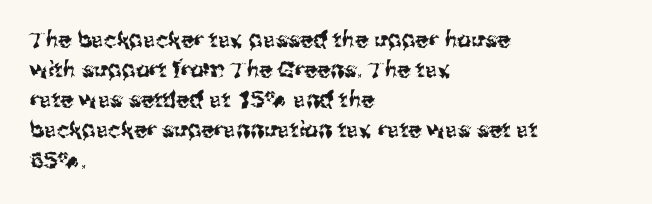
{"italic": "no", "underline": "no", "align": "left", "line_spacing": "normal", "line_spacing_ratio": 1.37, "letter_spacing": "normal", "letter_spacing_em": 0.0, "glyph_px": 22}
